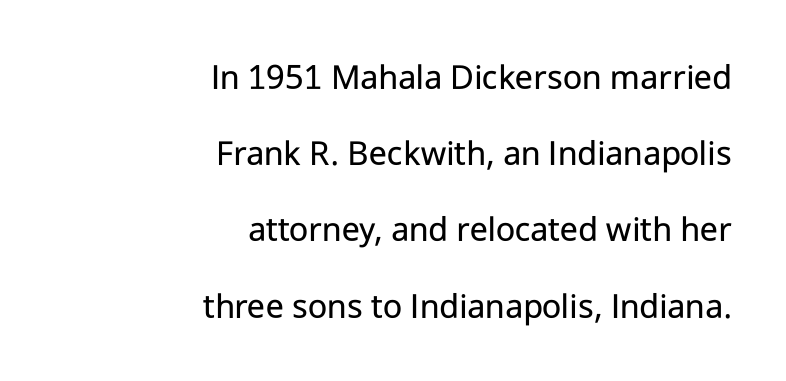
Quick note: underline off. Airy leading. This is not heavy type; no bold has been used. The compositor pushed each line to the right boundary.
